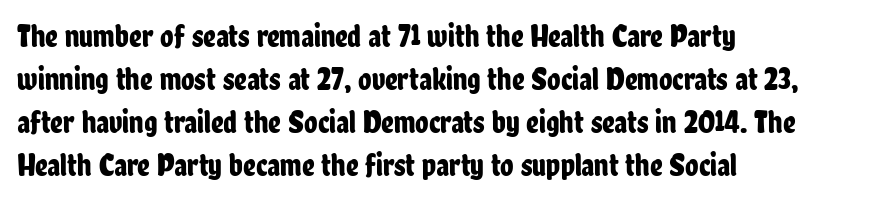
{"serif": "no", "italic": "no", "width": "condensed", "stroke_contrast": "low", "x_height": "medium", "monospaced": "no", "underline": "no", "align": "left", "line_spacing": "normal", "line_spacing_ratio": 1.39, "letter_spacing": "normal", "letter_spacing_em": 0.0, "glyph_px": 31}
